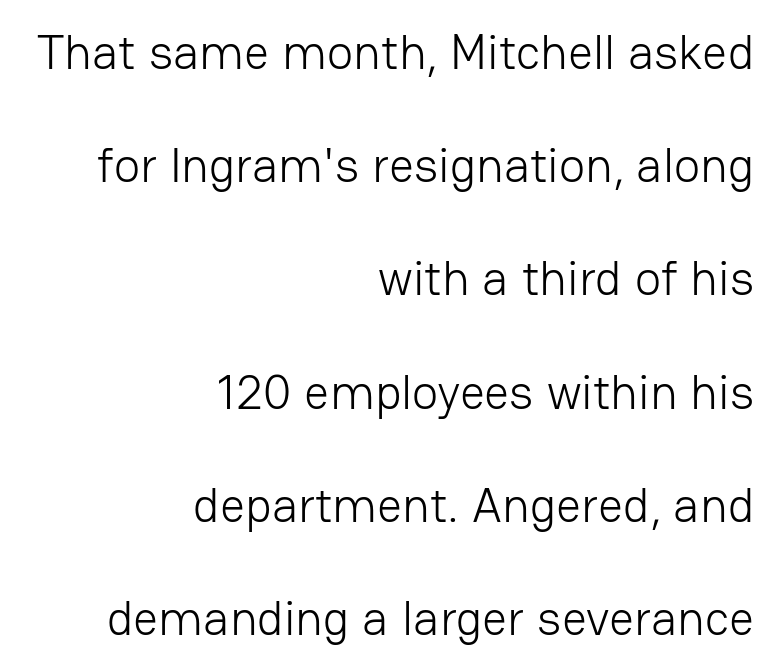
Q: Is the text bold? A: No.
Q: Is the text italic (slanted)? A: No, it is upright.
Q: Is the typeface a serif or a sans-serif typeface? A: Sans-serif.
Q: Is the text underlined? A: No.
Q: How is the paragraph aligned? A: Right-aligned.
Q: Is the spacing between letters normal or unusually wide? A: Normal.
Q: Is the spacing between lines tight, normal or loose? A: Loose.
Q: Width (condensed, normal, or wide)? A: Normal.
Q: Stroke contrast? A: Low.
Q: x-height? A: Medium.
Q: Monospaced? A: No.
